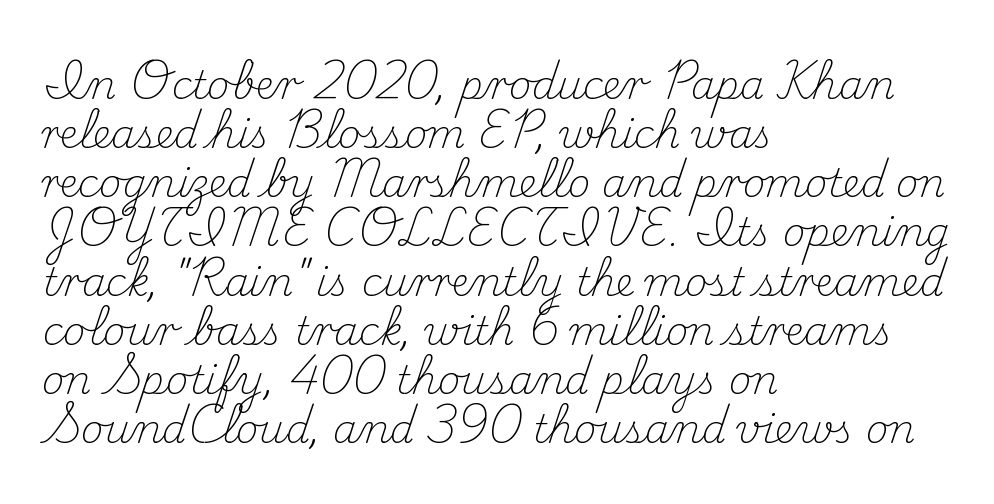
{"serif": "yes", "bold": "no", "weight": "light", "width": "normal", "stroke_contrast": "medium", "x_height": "small", "monospaced": "no", "underline": "no", "align": "left", "line_spacing": "normal", "line_spacing_ratio": 1.26, "letter_spacing": "normal", "letter_spacing_em": 0.0, "glyph_px": 39}
